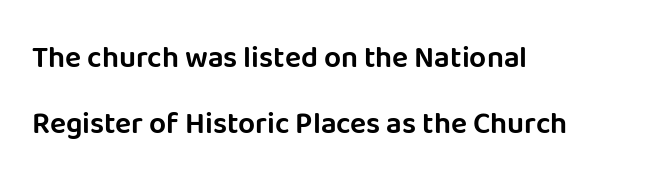
{"serif": "no", "italic": "no", "width": "normal", "stroke_contrast": "low", "x_height": "large", "monospaced": "no", "underline": "no", "align": "left", "line_spacing": "loose", "line_spacing_ratio": 2.2, "letter_spacing": "normal", "letter_spacing_em": 0.0, "glyph_px": 30}
